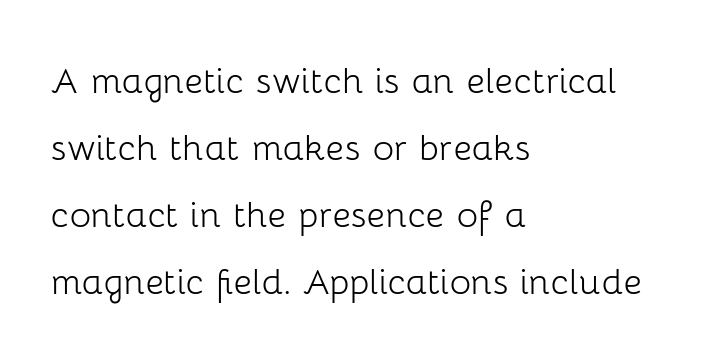
Q: Is the text bold? A: No.
Q: Is the text italic (slanted)? A: No, it is upright.
Q: Is the typeface a serif or a sans-serif typeface? A: Sans-serif.
Q: Is the text underlined? A: No.
Q: How is the paragraph aligned? A: Left-aligned.
Q: Is the spacing between letters normal or unusually wide? A: Normal.
Q: Is the spacing between lines tight, normal or loose? A: Normal.
Q: Width (condensed, normal, or wide)? A: Normal.
Q: Stroke contrast? A: Low.
Q: x-height? A: Medium.
Q: Monospaced? A: No.
